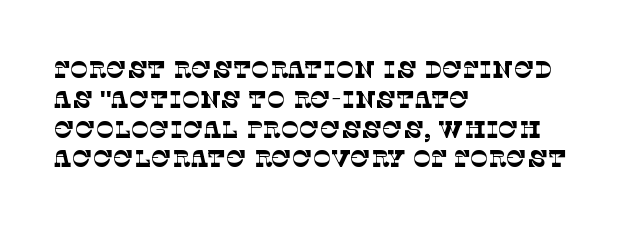
The image shows 24 px text type; set left-aligned, line spacing 1.24x, normal letter spacing, not underlined.
